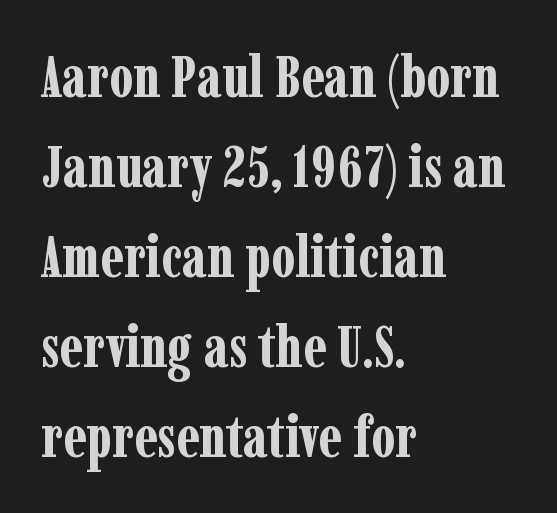
{"serif": "yes", "italic": "no", "bold": "yes", "weight": "bold", "width": "condensed", "stroke_contrast": "low", "x_height": "medium", "monospaced": "no", "underline": "no", "align": "left", "line_spacing": "normal", "line_spacing_ratio": 1.55, "letter_spacing": "normal", "letter_spacing_em": 0.0, "glyph_px": 58}
